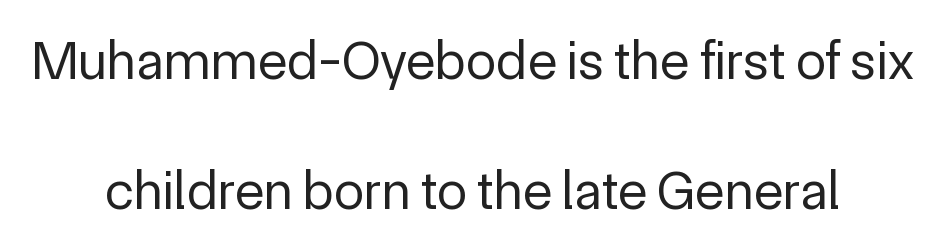
{"serif": "no", "italic": "no", "bold": "no", "weight": "regular", "width": "normal", "x_height": "medium", "monospaced": "no", "underline": "no", "align": "center", "line_spacing": "loose", "line_spacing_ratio": 2.37, "letter_spacing": "normal", "letter_spacing_em": 0.0, "glyph_px": 55}
